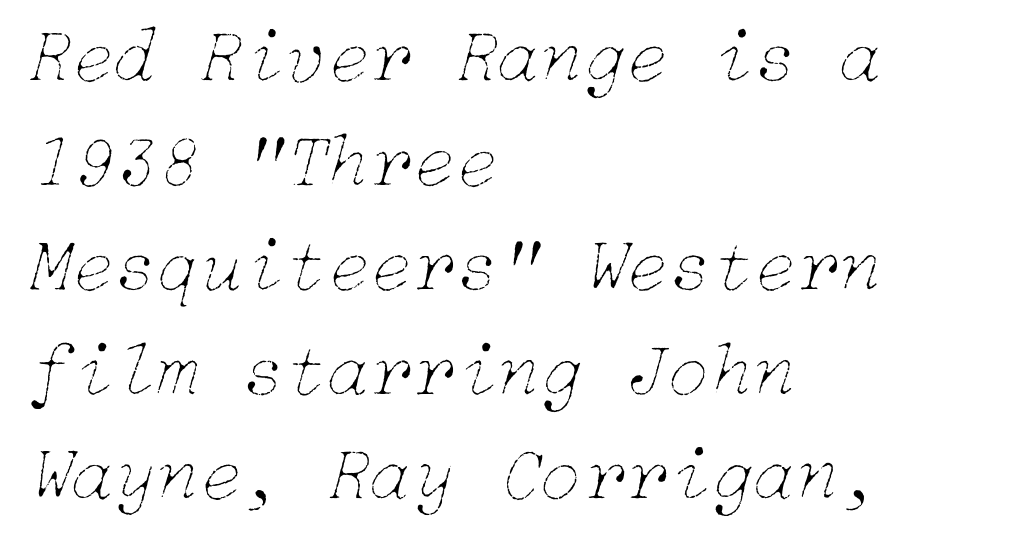
Q: Is the text bold? A: No.
Q: Is the text italic (slanted)? A: Yes, it leans right by about 15 degrees.
Q: Is the text underlined? A: No.
Q: How is the paragraph aligned? A: Left-aligned.
Q: Is the spacing between letters normal or unusually wide? A: Normal.
Q: Is the spacing between lines tight, normal or loose? A: Normal.
Q: Width (condensed, normal, or wide)? A: Normal.
Q: Stroke contrast? A: Low.
Q: x-height? A: Medium.
